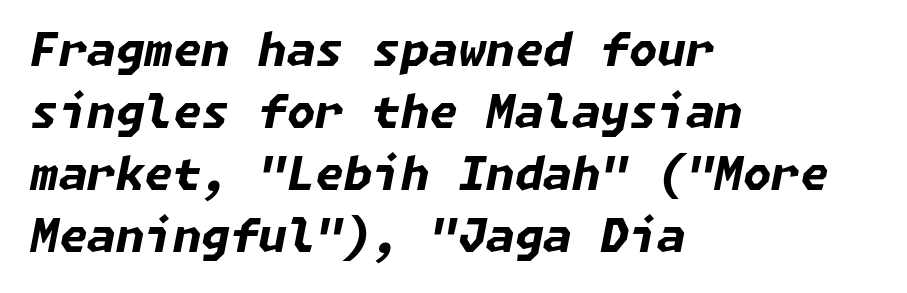
The image shows 46 px bold type, italic (leaning right); set left-aligned, normal line spacing (1.35x), normal letter spacing, not underlined; low stroke contrast and a medium x-height.
